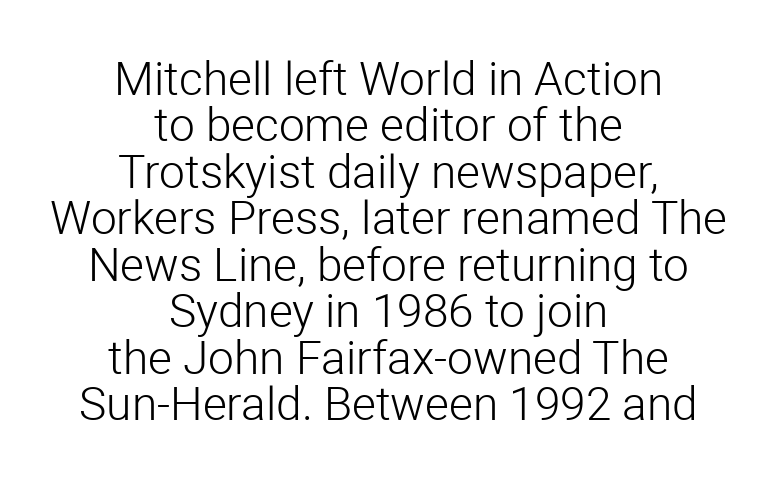
On a weight scale, this lands at 450 or below. Horizontal alignment here is central, giving a formal, balanced look. Tightly led — the rows are bunched. Any mark beneath the type? The region is blank.
